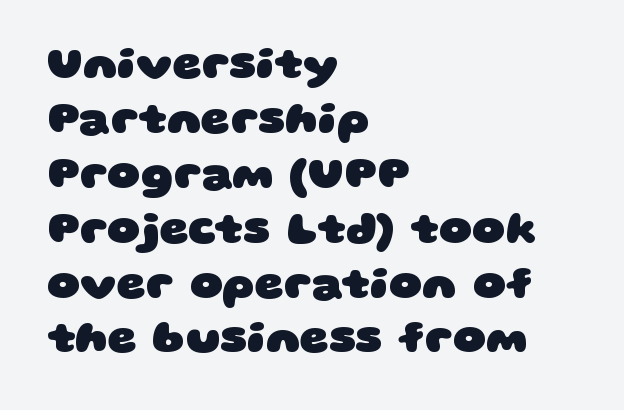
The image shows 45 px heavy, wide sans-serif type; set left-aligned, line spacing 1.22x, normal letter spacing, not underlined; low stroke contrast and a large x-height.
